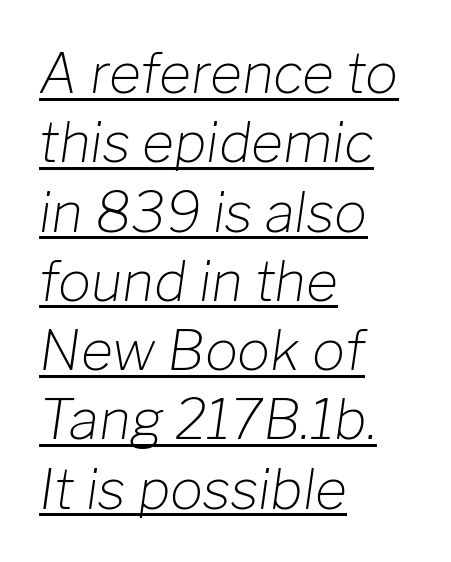
Ink coverage per letter is moderate at most. Teacher's note: observe the even left margin — that is flush-left alignment. Tall strokes in this sample are angled rather than plumb. The rendered words wear a rule along their underside. The letterforms sit shoulder to shoulder at normal distance.
